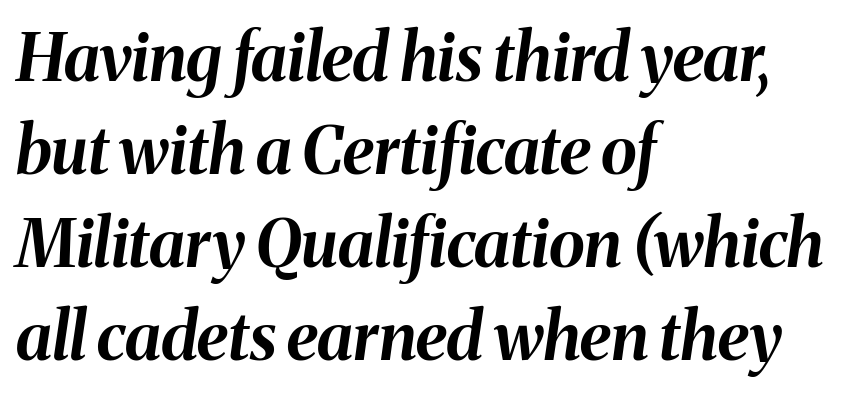
Reading down the block, your eye returns to a fixed left position each line. These lines sit exactly where default settings would place them. Thick stems and heavy bowls — unmistakably bold. Is the type slanted? Yes — the strokes lean at a clear angle. Between one letter and the next there's only the usual sliver of space.
